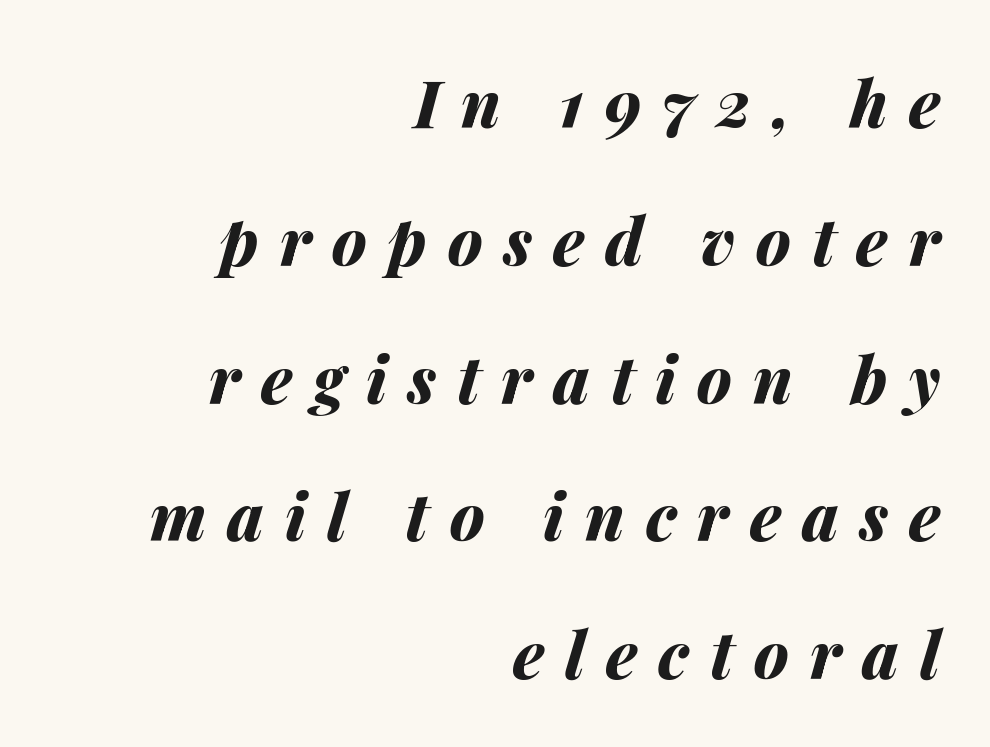
{"italic": "yes", "lean": "right", "slant_degrees": 14, "bold": "yes", "weight": "bold", "width": "normal", "stroke_contrast": "medium", "x_height": "medium", "monospaced": "no", "underline": "no", "align": "right", "line_spacing": "loose", "line_spacing_ratio": 2.12, "letter_spacing": "wide", "letter_spacing_em": 0.32, "glyph_px": 65}
